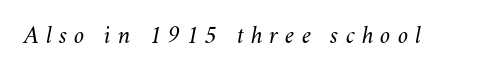
Counters stay open thanks to moderate or lighter strokes. The area under the type is left untouched. This sample uses an oblique cut, with every glyph tilted off the vertical. Between one letter and the next there's a generous, obvious gap.
